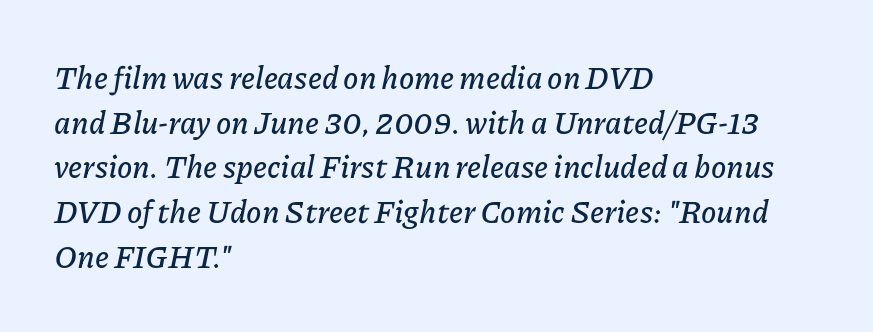
The rendering keeps characters at their native spacing. Check the space under the baseline: it is left empty. The designer left line spacing at the default. Does the lettering tilt? It does — this is italic. This sample has the flowing, uneven cadence of proportional lettering.
